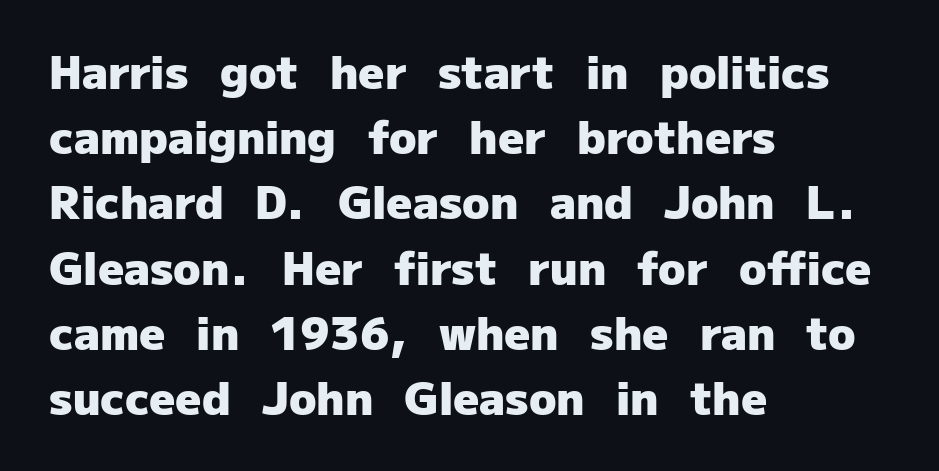
{"serif": "no", "italic": "no", "bold": "yes", "weight": "heavy", "width": "normal", "stroke_contrast": "low", "x_height": "medium", "monospaced": "no", "underline": "no", "align": "left", "line_spacing": "normal", "line_spacing_ratio": 1.45, "letter_spacing": "normal", "letter_spacing_em": 0.0, "glyph_px": 45}
